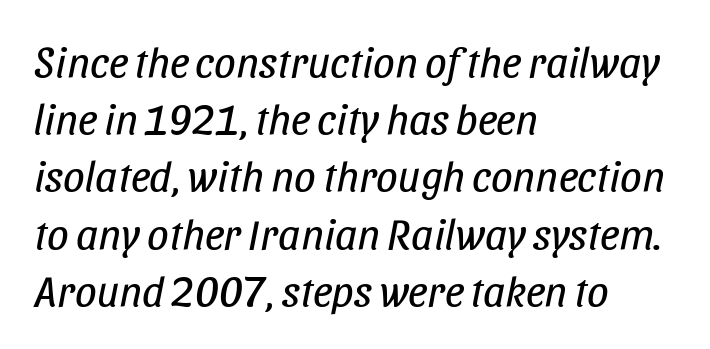
{"italic": "yes", "lean": "right", "slant_degrees": 11, "bold": "no", "weight": "regular", "width": "condensed", "stroke_contrast": "low", "x_height": "large", "monospaced": "no", "underline": "no", "align": "left", "line_spacing": "normal", "line_spacing_ratio": 1.33, "letter_spacing": "normal", "letter_spacing_em": 0.0, "glyph_px": 43}
